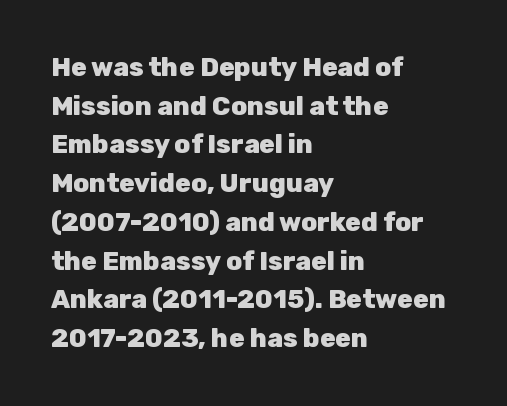
The image shows 26 px bold type, upright; set left-aligned, normal line spacing (1.49x), normal letter spacing, not underlined.
